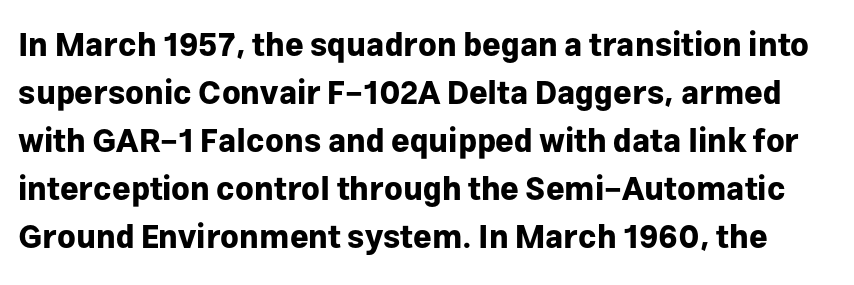
The image shows 32 px bold sans-serif type, upright; set normal line spacing (1.5x), normal letter spacing, not underlined; low stroke contrast and a medium x-height.
